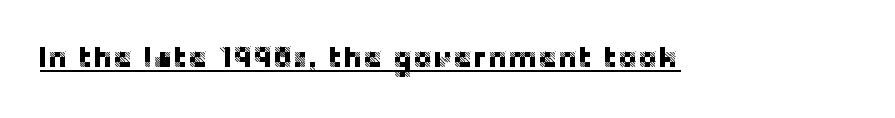
The image shows 30 px sans-serif type, upright; set normal letter spacing, underlined; low stroke contrast and a large x-height.
